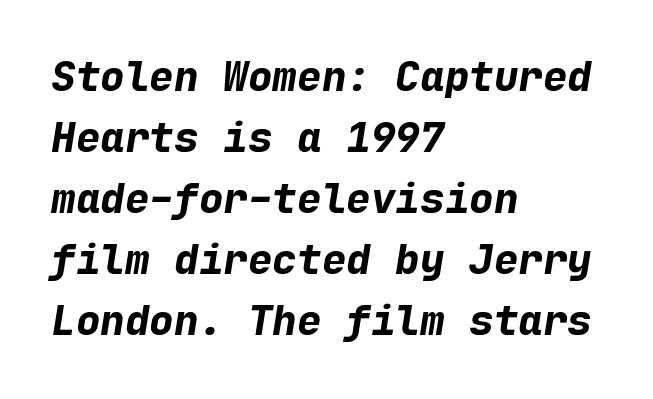
The rendering uses a bold face; every stroke is thick and dark. The passage shown is typed in a monospace face where columns stay perfectly aligned. Compared with ordinary roman type, these characters are visibly tilted. Regular leading. Caption: standard tracking, unaltered.
